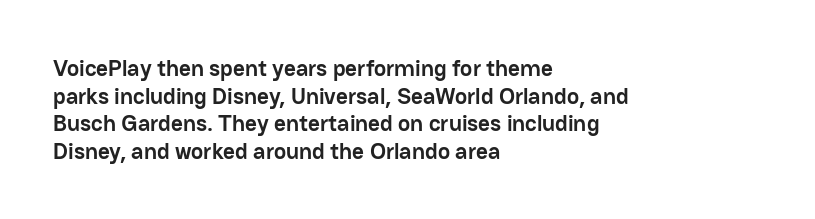
Q: Is the text bold? A: Yes.
Q: Is the text italic (slanted)? A: No, it is upright.
Q: Is the text underlined? A: No.
Q: How is the paragraph aligned? A: Left-aligned.
Q: Is the spacing between letters normal or unusually wide? A: Normal.
